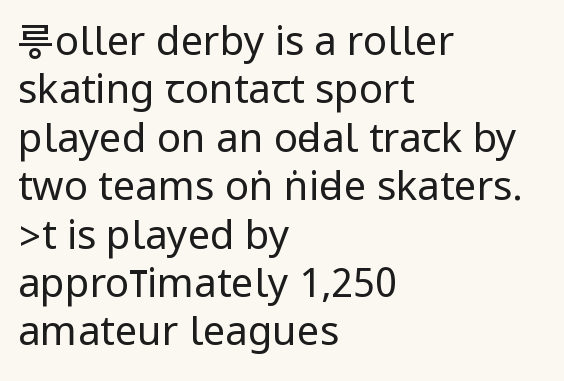
{"serif": "no", "italic": "no", "bold": "no", "weight": "regular", "width": "condensed", "stroke_contrast": "low", "underline": "no", "align": "left", "line_spacing_ratio": 1.21, "letter_spacing": "normal", "letter_spacing_em": 0.0, "glyph_px": 40}
